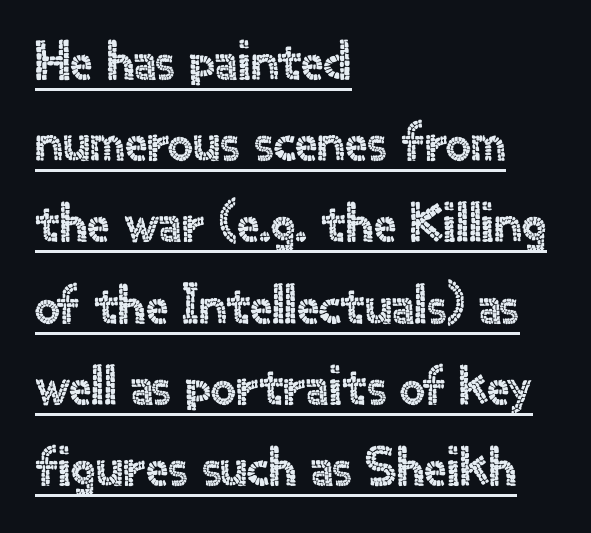
The rendering uses a moderate line-height, typical for paragraphs. The sample's only ornament is a line tracing under the words. Observe the ordinary spacing: letters are neighbours, not strangers. This sample uses a sans-serif face.
